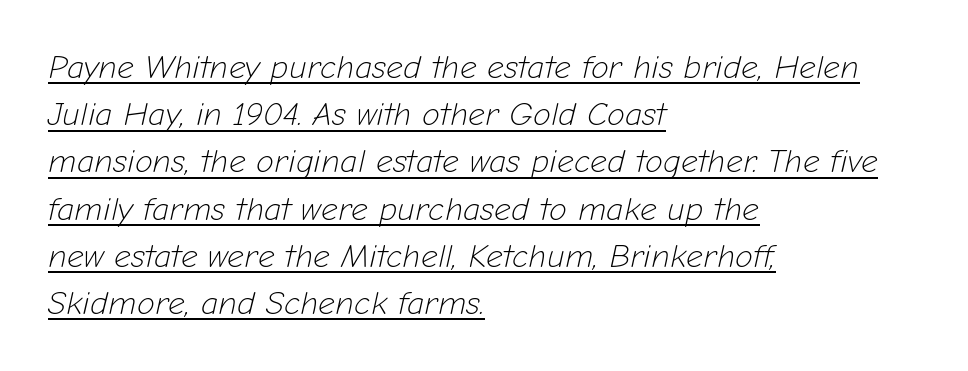
Q: Is the text bold? A: No.
Q: Is the text italic (slanted)? A: Yes, it leans right by about 12 degrees.
Q: Is the text underlined? A: Yes.
Q: How is the paragraph aligned? A: Left-aligned.
Q: Is the spacing between letters normal or unusually wide? A: Normal.
Q: Is the spacing between lines tight, normal or loose? A: Normal.
Q: Width (condensed, normal, or wide)? A: Normal.
Q: Stroke contrast? A: Low.
Q: x-height? A: Medium.
Q: Monospaced? A: No.
